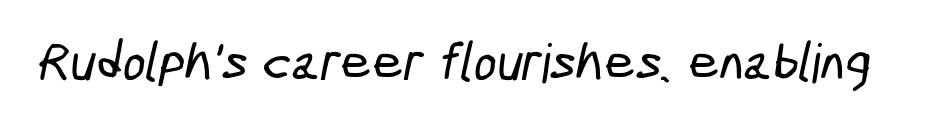
The image shows 54 px condensed sans-serif type; set normal letter spacing, not underlined; low stroke contrast and a medium x-height.
